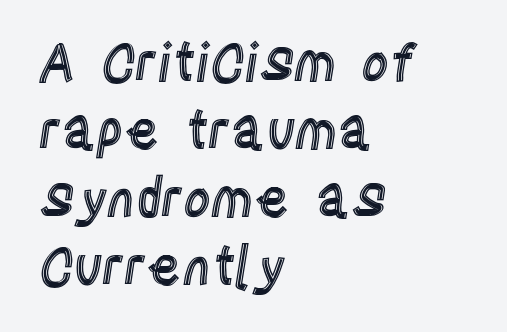
Q: Is the text italic (slanted)? A: Yes.
Q: Is the text underlined? A: No.
Q: How is the paragraph aligned? A: Left-aligned.
Q: Is the spacing between letters normal or unusually wide? A: Normal.
Q: Is the spacing between lines tight, normal or loose? A: Normal.
Q: Width (condensed, normal, or wide)? A: Condensed.
Q: x-height? A: Large.
Q: Monospaced? A: No.
